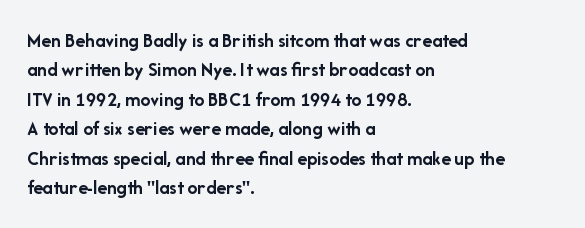
{"italic": "no", "bold": "yes", "underline": "no", "align": "left", "line_spacing": "normal", "line_spacing_ratio": 1.47, "letter_spacing": "normal", "letter_spacing_em": 0.0, "glyph_px": 20}
